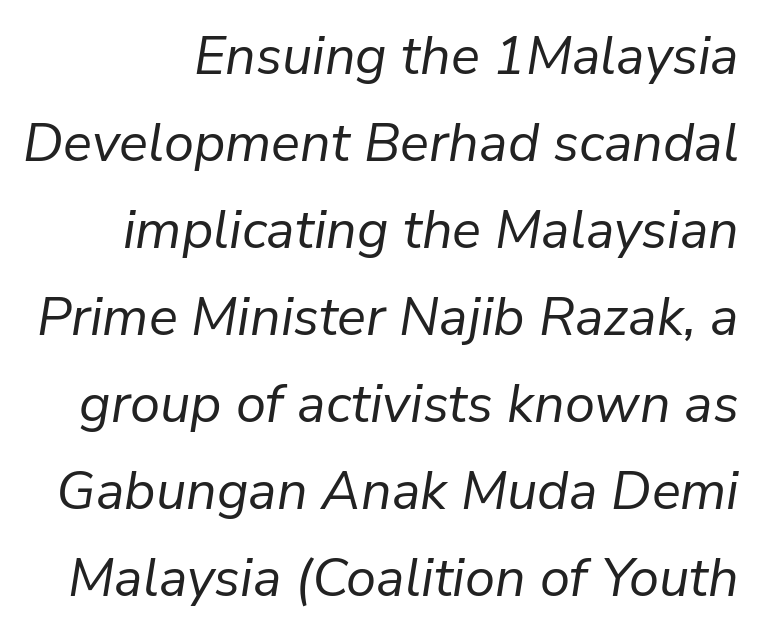
Q: Is the text bold? A: No.
Q: Is the text italic (slanted)? A: Yes, it leans right by about 9 degrees.
Q: Is the text underlined? A: No.
Q: Is the spacing between letters normal or unusually wide? A: Normal.
Q: Is the spacing between lines tight, normal or loose? A: Normal.
Q: Width (condensed, normal, or wide)? A: Normal.
Q: Stroke contrast? A: Low.
Q: x-height? A: Medium.
Q: Monospaced? A: No.
